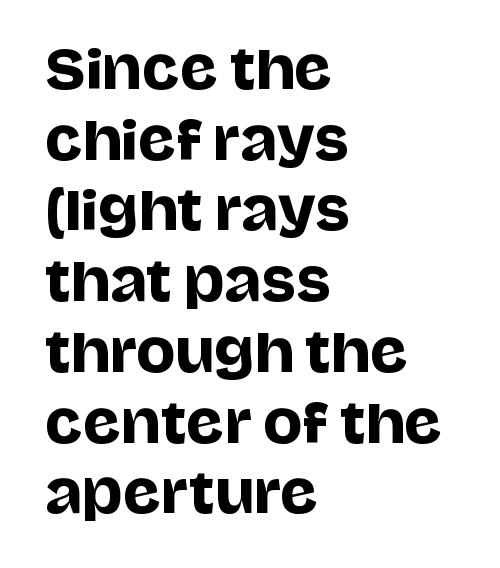
The image shows 52 px sans-serif type, upright; set left-aligned, normal line spacing (1.36x), normal letter spacing, not underlined; low stroke contrast and a large x-height.
